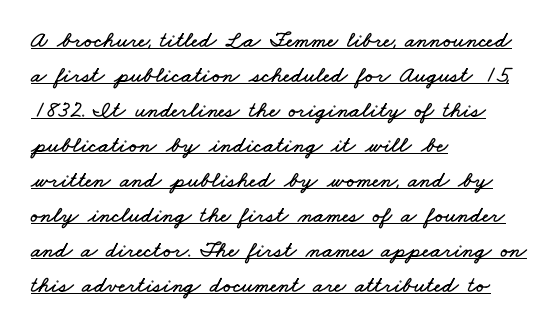
The image shows 23 px text type; set left-aligned, normal line spacing (1.52x), normal letter spacing, underlined.
